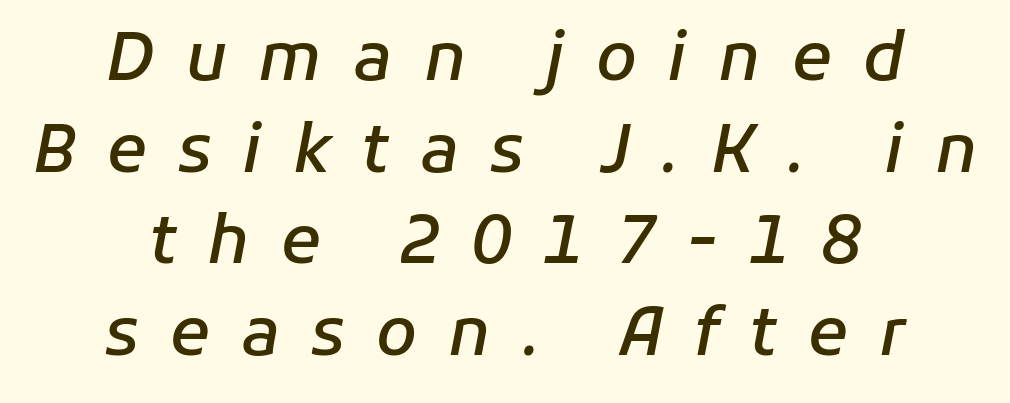
Q: Is the text bold? A: Semi-bold.
Q: Is the text italic (slanted)? A: Yes, it leans right by about 11 degrees.
Q: Is the text underlined? A: No.
Q: How is the paragraph aligned? A: Centered.
Q: Is the spacing between letters normal or unusually wide? A: Unusually wide.
Q: Is the spacing between lines tight, normal or loose? A: Normal.
Q: Width (condensed, normal, or wide)? A: Normal.
Q: Stroke contrast? A: Low.
Q: x-height? A: Medium.
Q: Monospaced? A: No.
